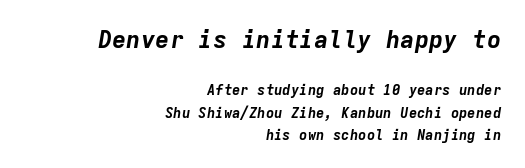
The image shows 24 px bold type, italic (leaning right); set right-aligned, normal line spacing (1.59x), normal letter spacing, not underlined; the first (top) block is 1.71x larger.
